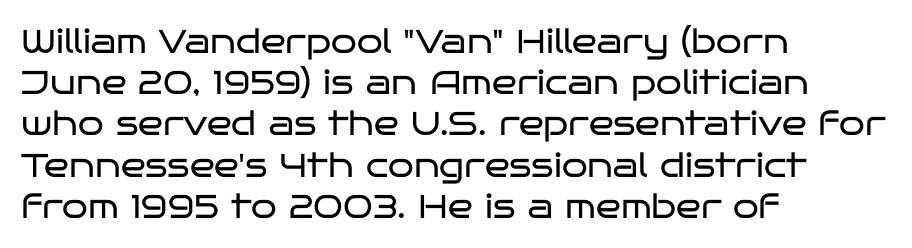
{"serif": "no", "italic": "no", "bold": "no", "weight": "regular", "width": "wide", "stroke_contrast": "low", "x_height": "large", "monospaced": "no", "underline": "no", "align": "left", "line_spacing": "normal", "line_spacing_ratio": 1.25, "letter_spacing": "normal", "letter_spacing_em": 0.0, "glyph_px": 33}
